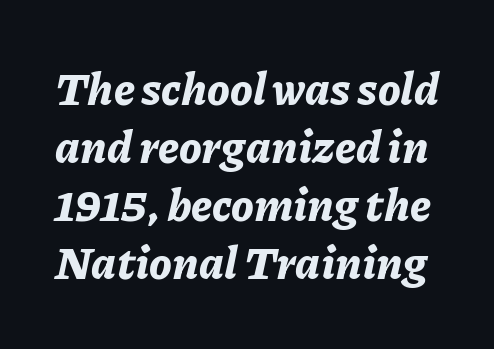
Does the weight exceed regular? Yes, all the way to bold. The rendering uses natural spacing where letterforms have individual widths. The glyphs look as if they've been sheared to an angle. Glance below the letters and you will spot only blank space. Inter-character spacing is left at the font's built-in metrics. If you measured baseline to baseline, you'd find a middling distance.
